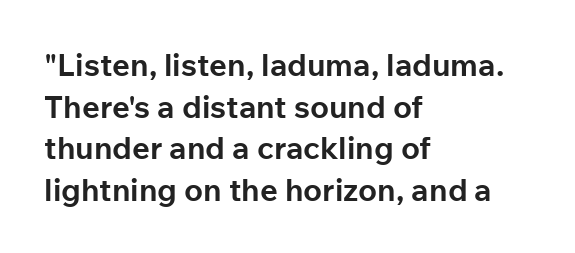
{"serif": "no", "italic": "no", "bold": "yes", "weight": "bold", "width": "normal", "stroke_contrast": "low", "x_height": "medium", "monospaced": "no", "underline": "no", "align": "left", "line_spacing": "normal", "line_spacing_ratio": 1.34, "letter_spacing": "normal", "letter_spacing_em": 0.0, "glyph_px": 31}
